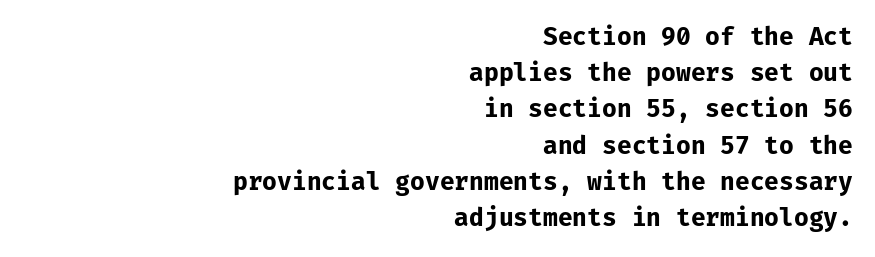
On the weight axis this lands at bold, roughly 700. Each new line begins a customary step beneath the previous one. A typesetter would mark this as roman, not italic. Beneath every word, the page is bare. Caption: standard tracking, unaltered.
